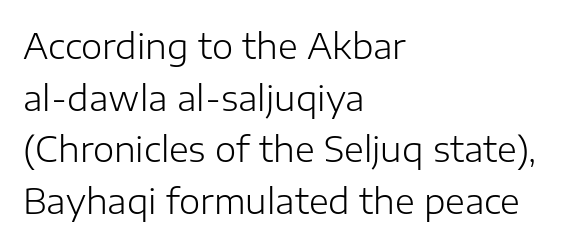
Q: Is the text bold? A: No.
Q: Is the text italic (slanted)? A: No, it is upright.
Q: Is the typeface a serif or a sans-serif typeface? A: Sans-serif.
Q: Is the text underlined? A: No.
Q: How is the paragraph aligned? A: Left-aligned.
Q: Is the spacing between letters normal or unusually wide? A: Normal.
Q: Is the spacing between lines tight, normal or loose? A: Normal.
Q: Width (condensed, normal, or wide)? A: Normal.
Q: Stroke contrast? A: Low.
Q: x-height? A: Medium.
Q: Monospaced? A: No.
